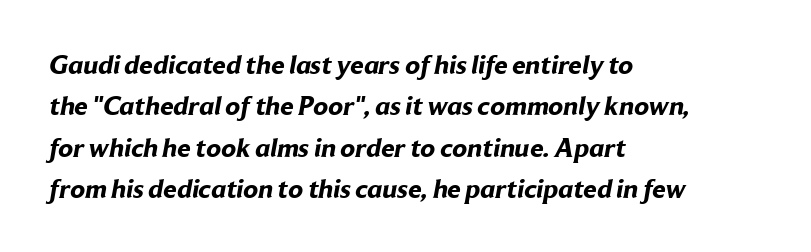
{"bold": "yes", "underline": "no", "align": "left", "line_spacing": "normal", "line_spacing_ratio": 1.53, "letter_spacing": "normal", "letter_spacing_em": 0.0, "glyph_px": 27}
